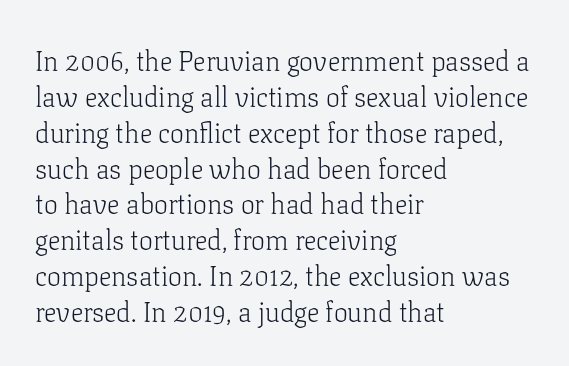
The weight tops out at a normal text grade. The line texture is even and compact thanks to regular tracking. The space beneath each line is pristine and unruled. Character widths vary here, with narrow letters taking less room than wide ones. Tall strokes in this sample are plumb rather than angled.
